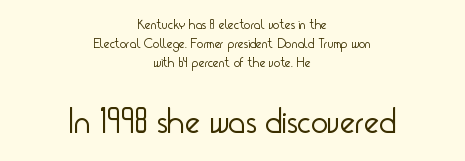
{"serif": "no", "italic": "no", "bold": "no", "weight": "light", "width": "condensed", "stroke_contrast": "low", "x_height": "small", "monospaced": "no", "underline": "no", "align": "center", "line_spacing": "normal", "line_spacing_ratio": 1.34, "letter_spacing": "normal", "letter_spacing_em": 0.0, "larger_block": "second", "size_ratio": 2.57, "glyph_px": 36}
